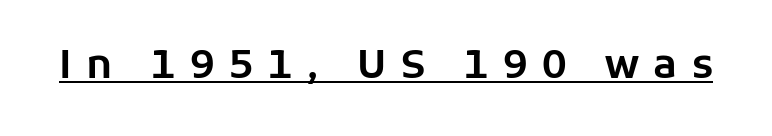
Here the glyphs are tracked loosely, breaking word shapes into spaced letters. Each letter keeps its own natural width here, so spacing adapts to shape. This rendering features underlined lettering. Grotesque or geometric, the face here clearly has no serifs. The font's upright variant was chosen for this text.
